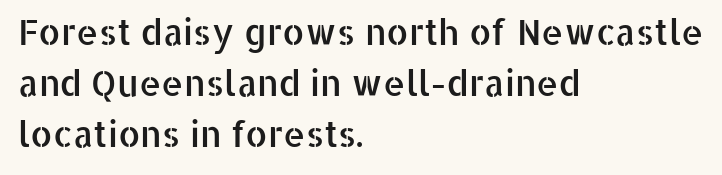
The image shows 35 px sans-serif type, upright; set left-aligned, normal line spacing (1.46x), normal letter spacing, not underlined; low stroke contrast and a medium x-height.
